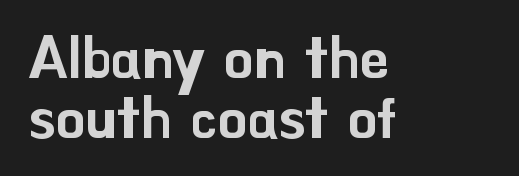
Unlike italic type, these characters show no tilt at all. Line starts are locked; line ends wander. These lines are rendered in a variable-pitch font. Quick note: interline space is minimal. The face used here is a sans, in the tradition of grotesques and geometrics.
